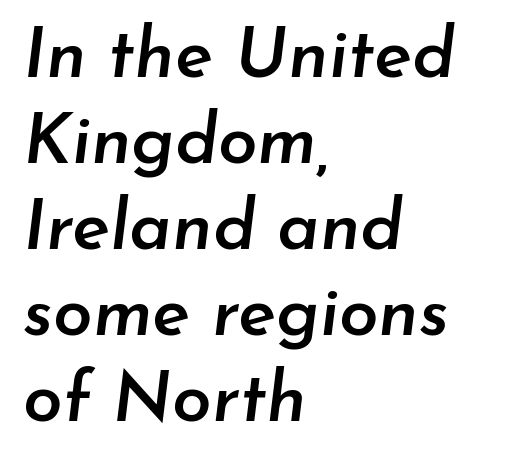
{"italic": "yes", "lean": "right", "slant_degrees": 7, "bold": "semi", "weight": "semibold", "width": "normal", "stroke_contrast": "low", "x_height": "small", "monospaced": "no", "underline": "no", "align": "left", "line_spacing_ratio": 1.21, "letter_spacing": "normal", "letter_spacing_em": 0.0, "glyph_px": 71}
